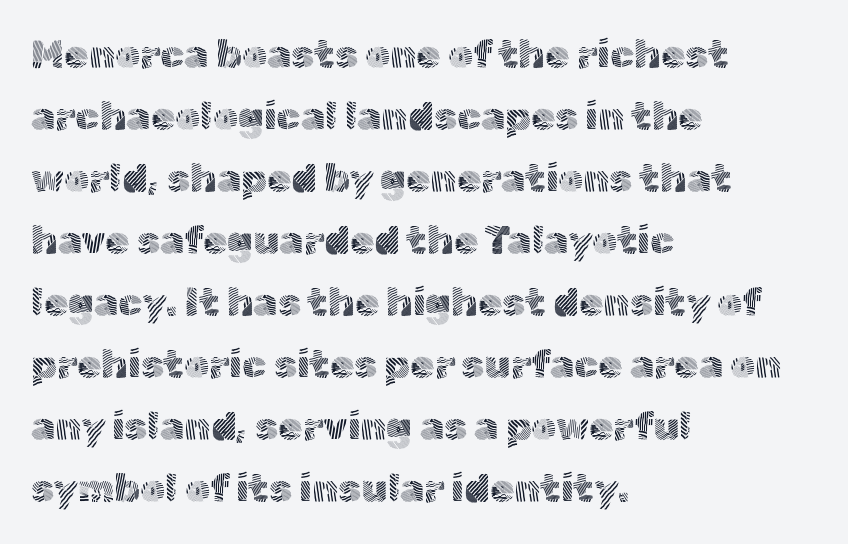
{"serif": "no", "italic": "no", "bold": "no", "weight": "light", "width": "normal", "x_height": "medium", "monospaced": "no", "underline": "no", "align": "left", "line_spacing": "normal", "line_spacing_ratio": 1.59, "letter_spacing": "normal", "letter_spacing_em": 0.0, "glyph_px": 39}
